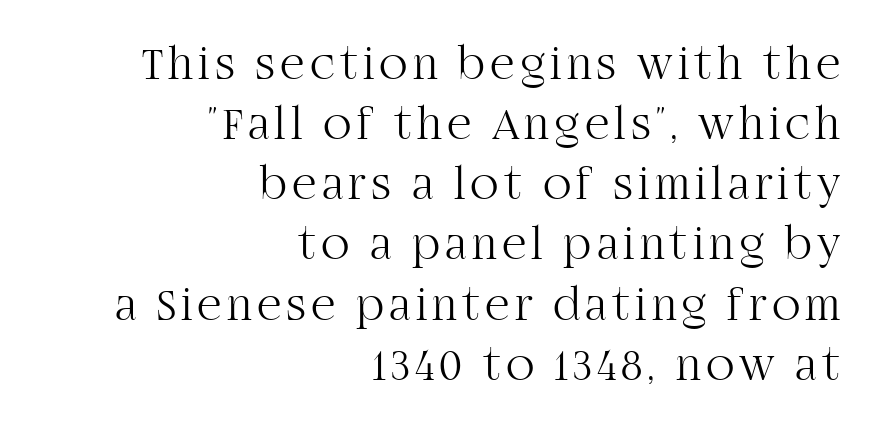
Q: Is the text bold? A: No.
Q: Is the text italic (slanted)? A: No, it is upright.
Q: Is the typeface a serif or a sans-serif typeface? A: Serif.
Q: Is the text underlined? A: No.
Q: How is the paragraph aligned? A: Right-aligned.
Q: Is the spacing between lines tight, normal or loose? A: Normal.
Q: Width (condensed, normal, or wide)? A: Normal.
Q: Stroke contrast? A: High.
Q: x-height? A: Large.
Q: Monospaced? A: No.
